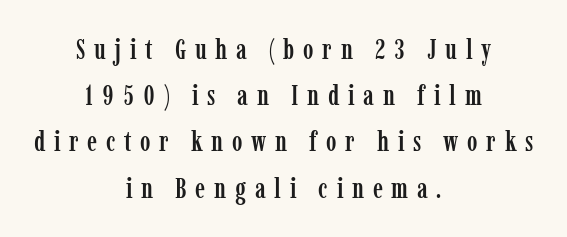
{"serif": "yes", "italic": "no", "width": "condensed", "stroke_contrast": "low", "x_height": "medium", "monospaced": "no", "underline": "no", "align": "center", "line_spacing": "normal", "line_spacing_ratio": 1.65, "letter_spacing": "wide", "letter_spacing_em": 0.31, "glyph_px": 28}
